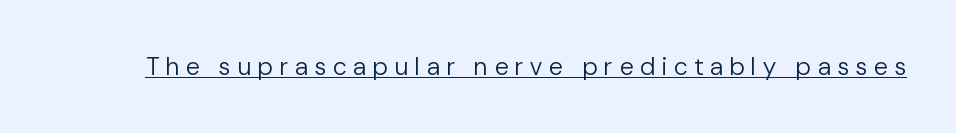
Q: Is the text bold? A: No.
Q: Is the text italic (slanted)? A: No, it is upright.
Q: Is the text underlined? A: Yes.
Q: Is the spacing between letters normal or unusually wide? A: Unusually wide.
